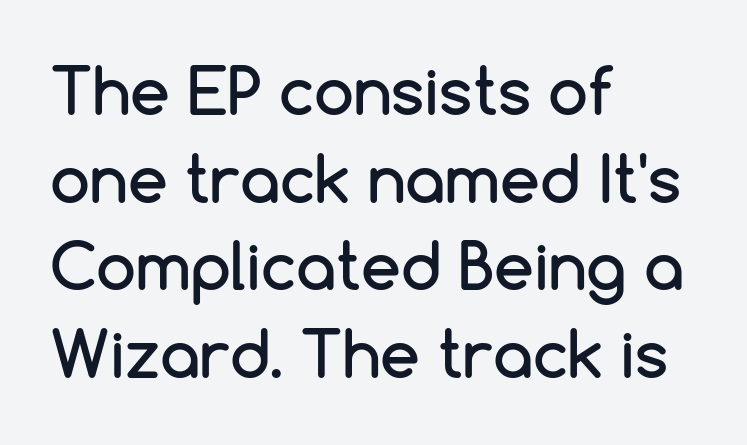
The image shows 64 px sans-serif type, upright; set left-aligned, normal line spacing (1.37x), normal letter spacing, not underlined; low stroke contrast and a medium x-height.
